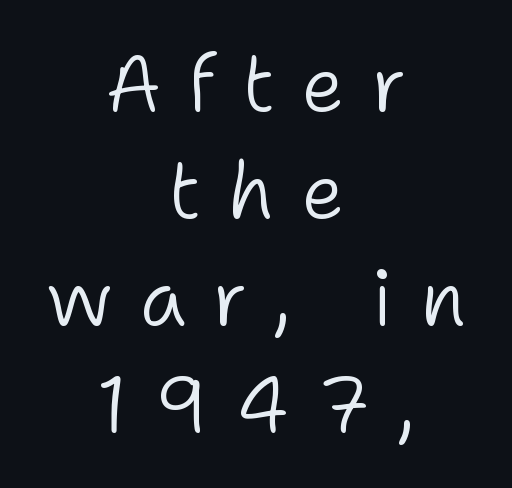
{"serif": "no", "italic": "no", "bold": "no", "weight": "light", "width": "normal", "stroke_contrast": "low", "x_height": "medium", "monospaced": "no", "underline": "no", "align": "center", "line_spacing": "normal", "line_spacing_ratio": 1.37, "letter_spacing": "wide", "letter_spacing_em": 0.34, "glyph_px": 78}
